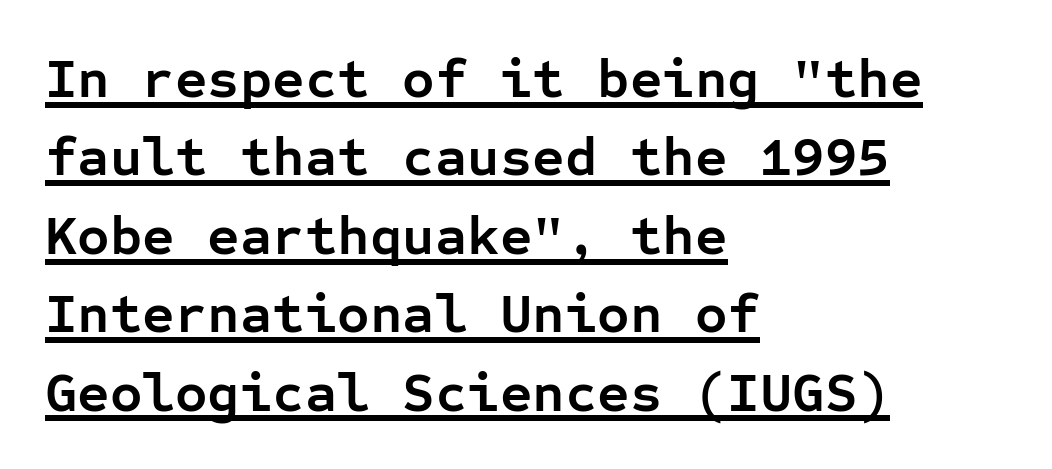
The letters sit at their default tracking, neither squeezed nor spread. Check where the strokes stop: nothing finishes them off — pure sans. Summary of vertical rhythm: regular, with standard interline spacing. Horizontal alignment here is leftward, the default for most running prose.
